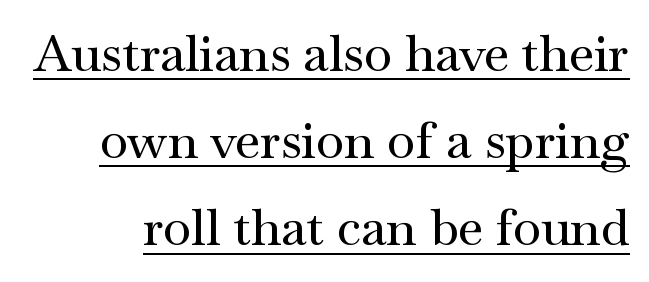
Q: Is the text italic (slanted)? A: No, it is upright.
Q: Is the typeface a serif or a sans-serif typeface? A: Serif.
Q: Is the text underlined? A: Yes.
Q: Is the spacing between letters normal or unusually wide? A: Normal.
Q: Width (condensed, normal, or wide)? A: Wide.
Q: Stroke contrast? A: Medium.
Q: x-height? A: Small.
Q: Monospaced? A: No.
